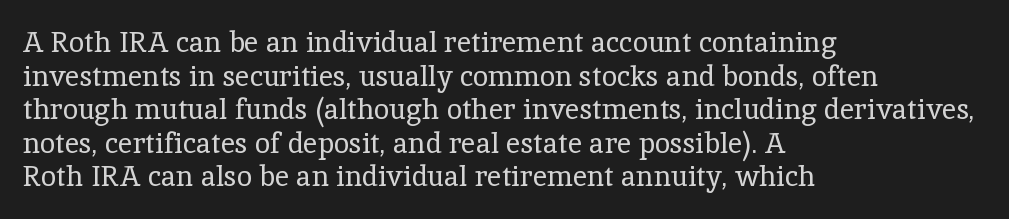
The image shows 28 px regular-weight serif type, upright; set left-aligned, line spacing 1.2x, normal letter spacing, not underlined; a medium x-height.
